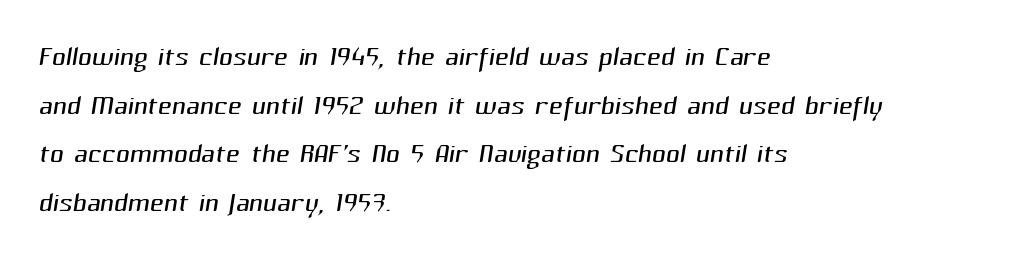
The image shows 38 px light sans-serif type; set left-aligned, normal line spacing (1.28x), normal letter spacing, not underlined; medium stroke contrast and a medium x-height.
